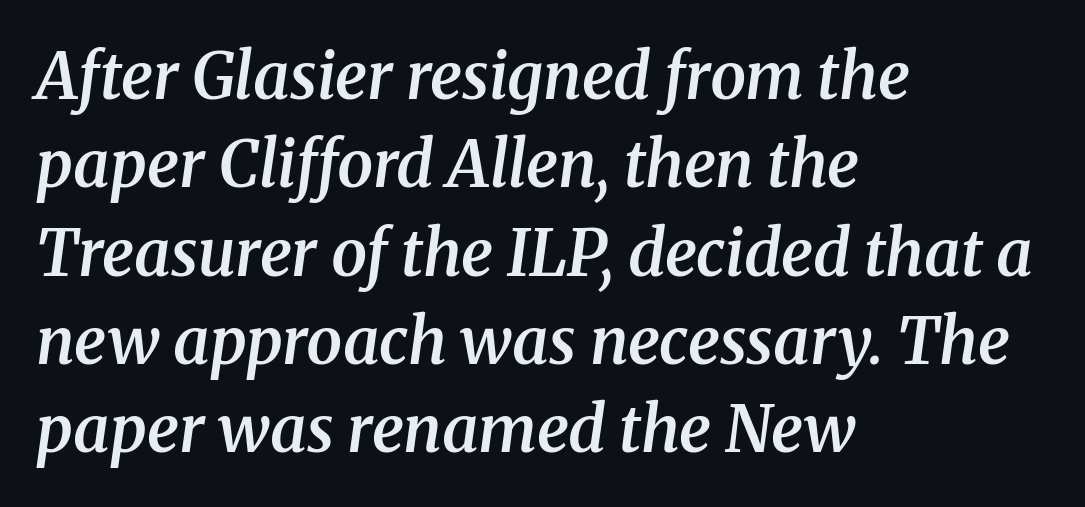
The image shows 64 px semibold serif type, italic (leaning right); set left-aligned, normal line spacing (1.38x), normal letter spacing, not underlined; medium stroke contrast and a medium x-height.
